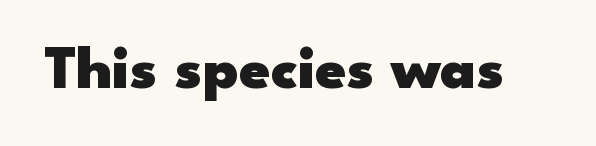
The image shows 62 px heavy, wide sans-serif type, upright; set normal letter spacing, not underlined; low stroke contrast and a small x-height.
